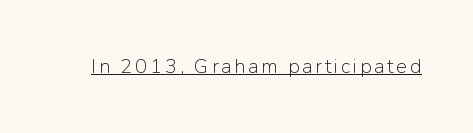
{"italic": "no", "bold": "no", "underline": "yes", "glyph_px": 20}
